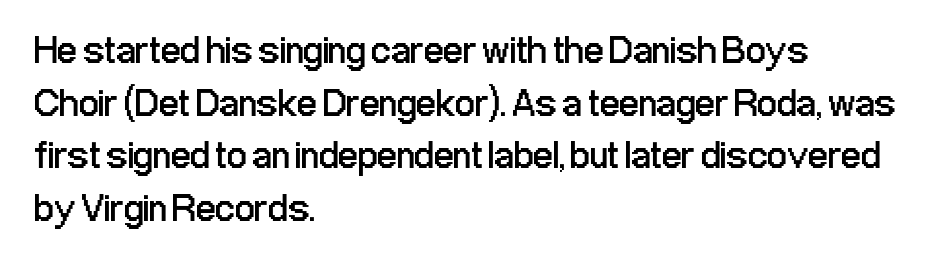
The designer left line spacing at the default. The passage shown has conventional tracking throughout. Every character sits straight up, as roman type does. On a weight scale, this lands at 450 or below.
